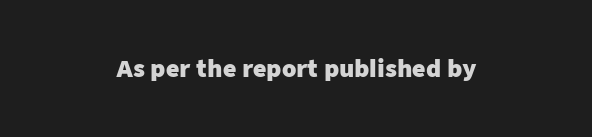
{"italic": "no", "bold": "yes", "underline": "no", "align": "center", "letter_spacing": "normal", "letter_spacing_em": 0.0, "glyph_px": 23}
